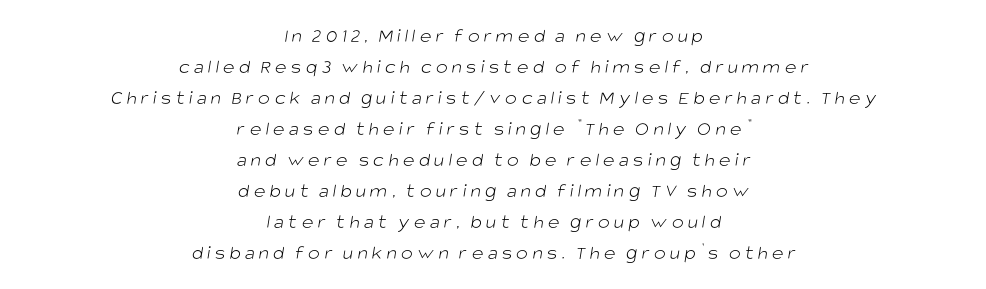
The image shows 20 px text type; set centered, normal line spacing (1.55x), unusually wide letter spacing (+0.21 em), not underlined.
